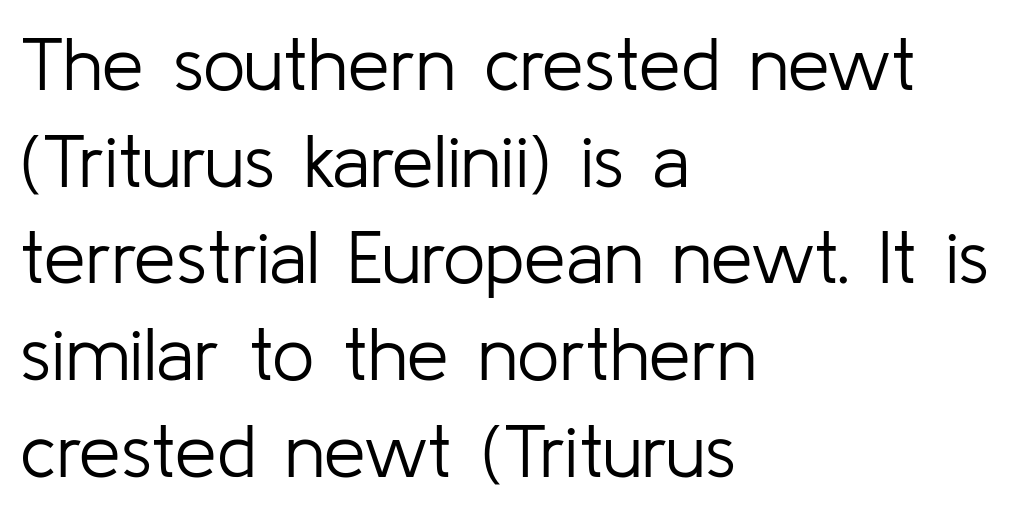
Q: Is the text bold? A: No.
Q: Is the text italic (slanted)? A: No, it is upright.
Q: Is the typeface a serif or a sans-serif typeface? A: Sans-serif.
Q: Is the text underlined? A: No.
Q: How is the paragraph aligned? A: Left-aligned.
Q: Is the spacing between letters normal or unusually wide? A: Normal.
Q: Is the spacing between lines tight, normal or loose? A: Normal.
Q: Width (condensed, normal, or wide)? A: Normal.
Q: Stroke contrast? A: Low.
Q: x-height? A: Medium.
Q: Monospaced? A: No.
